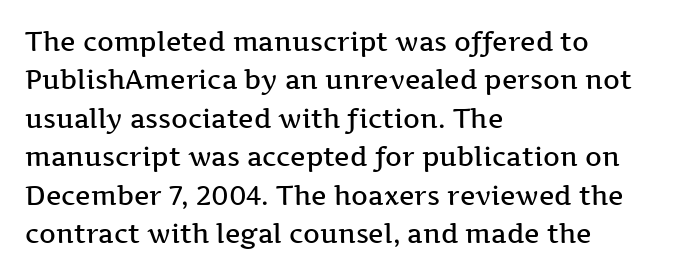
{"italic": "no", "bold": "semi", "underline": "no", "align": "left", "line_spacing": "normal", "line_spacing_ratio": 1.48, "letter_spacing": "normal", "letter_spacing_em": 0.0, "glyph_px": 26}
